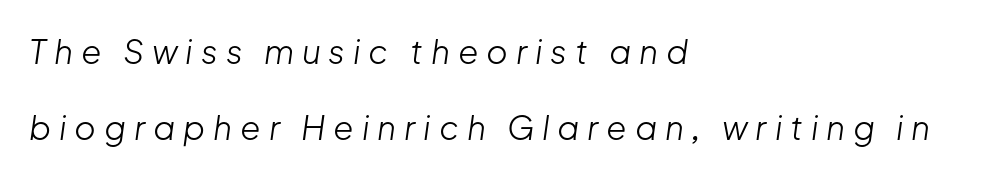
Summary of weight: not heavy and not bold. The letters are spread apart with noticeably loose tracking. Slant detected: the letters are inclined. A clean baseline with only descenders dipping below it. The paragraph has a hard left edge and a soft right edge.
